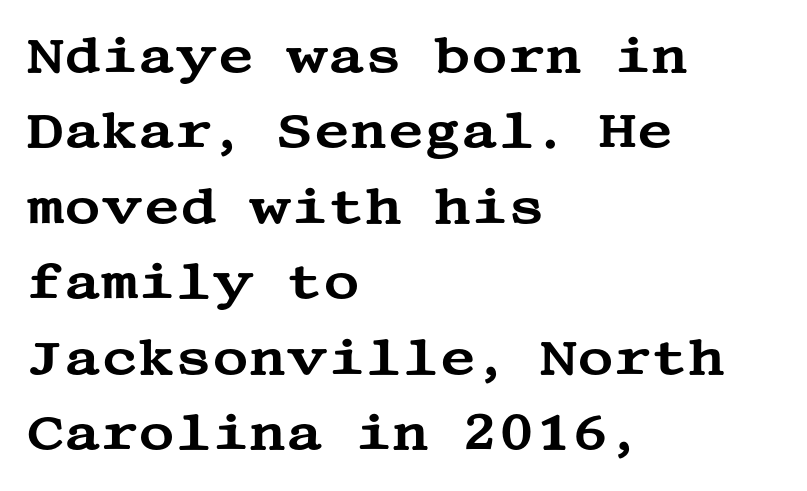
Q: Is the text italic (slanted)? A: No, it is upright.
Q: Is the typeface a serif or a sans-serif typeface? A: Serif.
Q: Is the text underlined? A: No.
Q: How is the paragraph aligned? A: Left-aligned.
Q: Is the spacing between letters normal or unusually wide? A: Normal.
Q: Is the spacing between lines tight, normal or loose? A: Normal.
Q: Width (condensed, normal, or wide)? A: Wide.
Q: Stroke contrast? A: Medium.
Q: x-height? A: Large.
